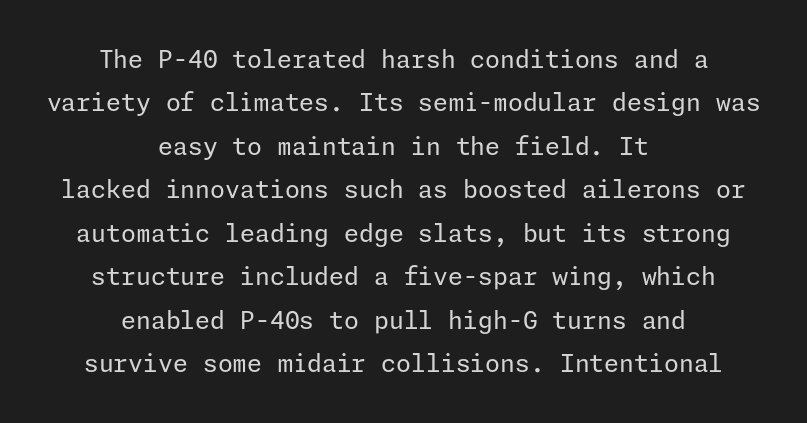
{"italic": "no", "bold": "no", "underline": "no", "align": "center", "line_spacing_ratio": 1.81, "letter_spacing": "normal", "letter_spacing_em": 0.0, "glyph_px": 24}
